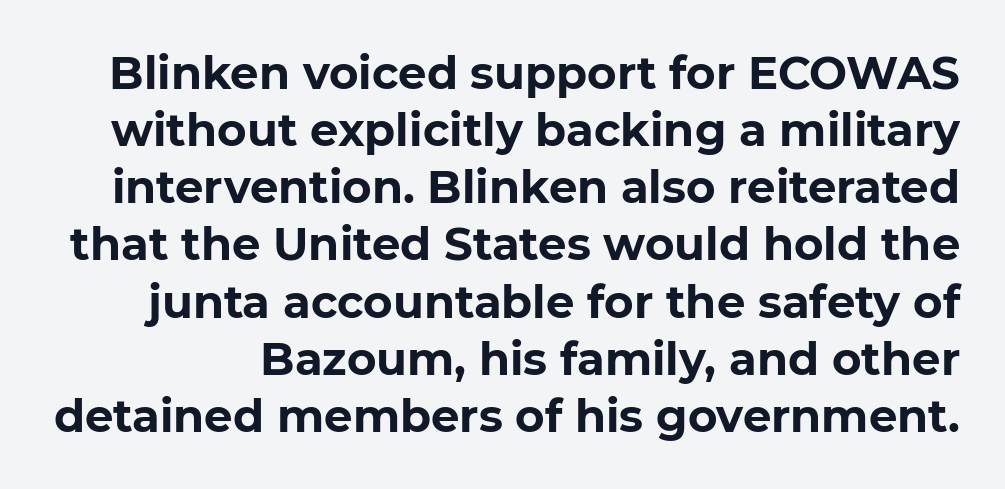
{"serif": "no", "italic": "no", "bold": "yes", "weight": "bold", "width": "normal", "stroke_contrast": "low", "x_height": "medium", "monospaced": "no", "underline": "no", "line_spacing": "normal", "line_spacing_ratio": 1.27, "letter_spacing": "normal", "letter_spacing_em": 0.0, "glyph_px": 45}
